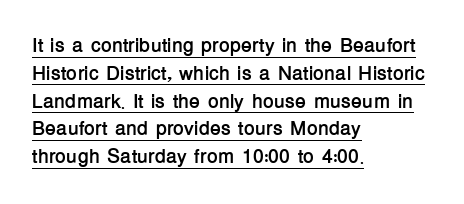
The image shows 20 px bold type, upright; set left-aligned, normal line spacing (1.39x), normal letter spacing, underlined.
